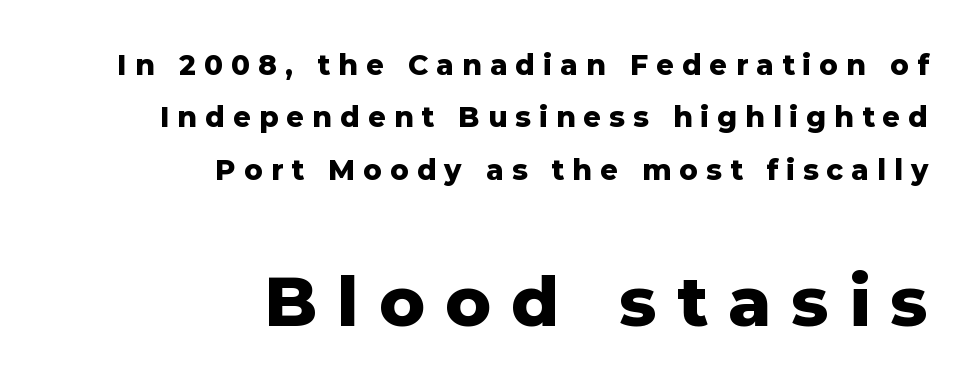
These lines stack with their right ends in a neat column. The space beneath each line is pristine and unruled. I'd describe the lettering as bold — thick and assertive. A typesetter would call this proportional, since set widths differ per character. The letters stand straight up with perfectly vertical stems. Honestly, the letter spacing is so wide it's the main thing you notice.
